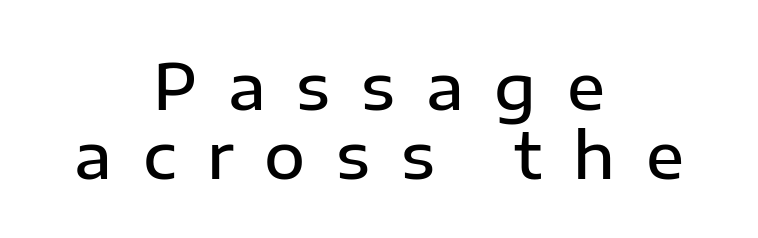
Q: Is the text bold? A: Semi-bold.
Q: Is the text italic (slanted)? A: No, it is upright.
Q: Is the typeface a serif or a sans-serif typeface? A: Sans-serif.
Q: Is the text underlined? A: No.
Q: How is the paragraph aligned? A: Centered.
Q: Is the spacing between letters normal or unusually wide? A: Unusually wide.
Q: Is the spacing between lines tight, normal or loose? A: Tight.
Q: Width (condensed, normal, or wide)? A: Normal.
Q: Stroke contrast? A: Low.
Q: x-height? A: Medium.
Q: Monospaced? A: No.
